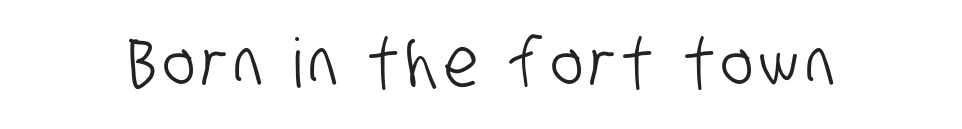
The image shows 68 px condensed sans-serif type; set not underlined; low stroke contrast and a large x-height.
